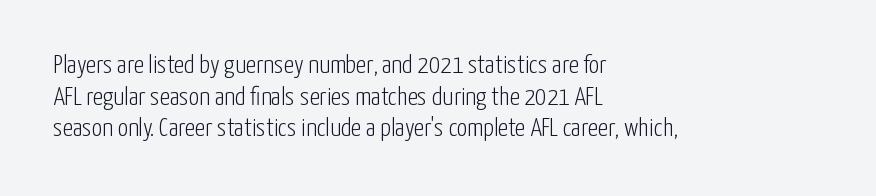
Q: Is the text bold? A: No.
Q: Is the text italic (slanted)? A: No, it is upright.
Q: Is the text underlined? A: No.
Q: How is the paragraph aligned? A: Left-aligned.
Q: Is the spacing between letters normal or unusually wide? A: Normal.
